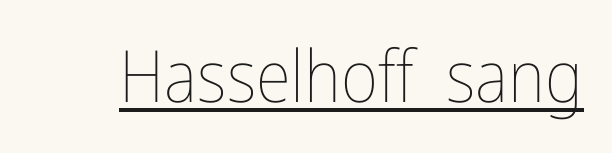
{"italic": "no", "bold": "no", "weight": "thin", "width": "condensed", "stroke_contrast": "low", "x_height": "medium", "monospaced": "no", "underline": "yes", "letter_spacing": "normal", "letter_spacing_em": 0.0, "glyph_px": 72}
